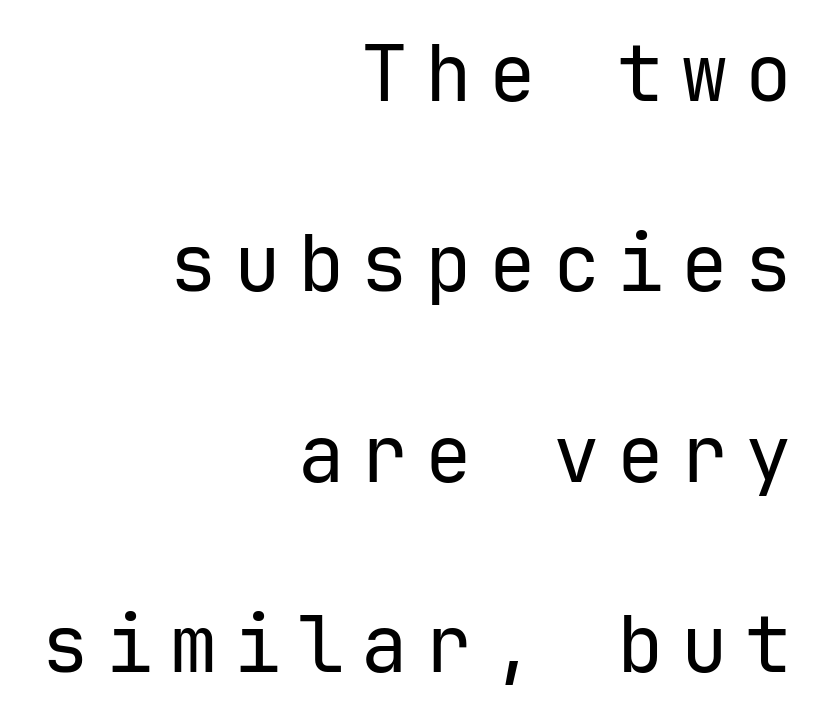
{"serif": "no", "italic": "no", "bold": "no", "weight": "regular", "width": "normal", "stroke_contrast": "low", "x_height": "medium", "monospaced": "yes", "underline": "no", "align": "right", "line_spacing": "loose", "line_spacing_ratio": 2.44, "letter_spacing": "wide", "letter_spacing_em": 0.22, "glyph_px": 78}
